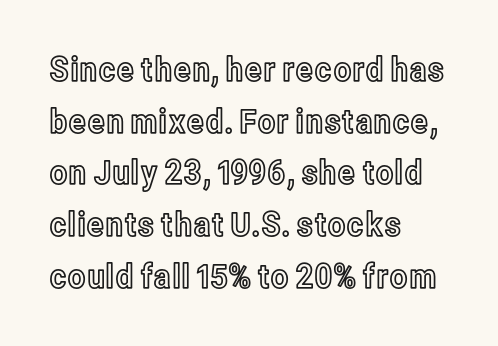
The image shows 34 px condensed type, upright; set left-aligned, normal line spacing (1.52x), normal letter spacing, not underlined; a medium x-height.
